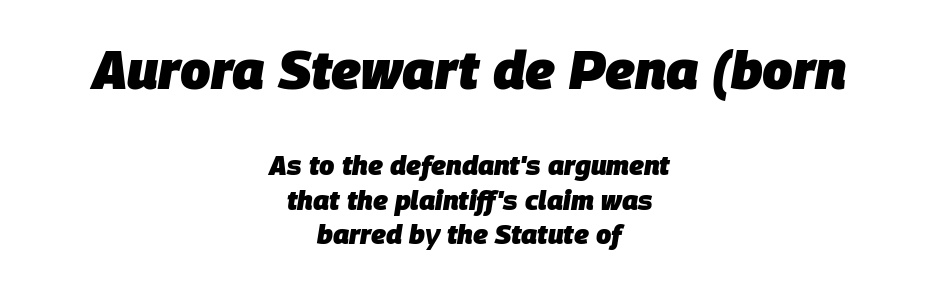
The image shows 54 px heavy type, italic (leaning right); set centered, normal line spacing (1.28x), normal letter spacing, not underlined; the first (top) block is 2.0x larger; low stroke contrast and a large x-height.
